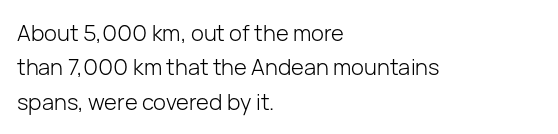
The image shows 22 px text type, upright; set left-aligned, normal line spacing (1.56x), normal letter spacing, not underlined.
